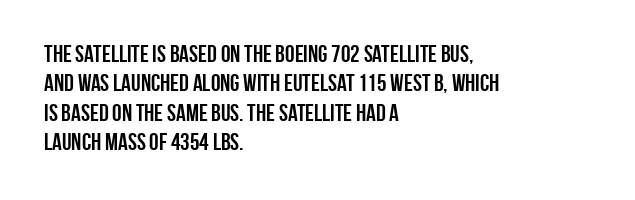
{"italic": "no", "bold": "yes", "underline": "no", "align": "left", "line_spacing_ratio": 1.22, "letter_spacing": "normal", "letter_spacing_em": 0.0, "glyph_px": 24}
